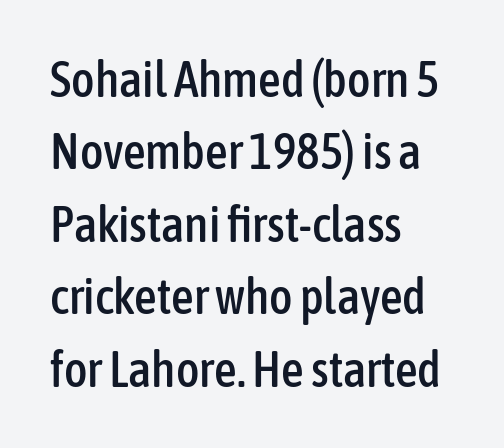
Font category for this specimen: sans-serif. Do the characters align in a grid? No, the font is proportional. When letters stand straight like this, we call the style roman or upright. The zone under the glyphs is completely vacant. Line spacing here is normal. Reading down the block, your eye returns to a fixed left position each line.
